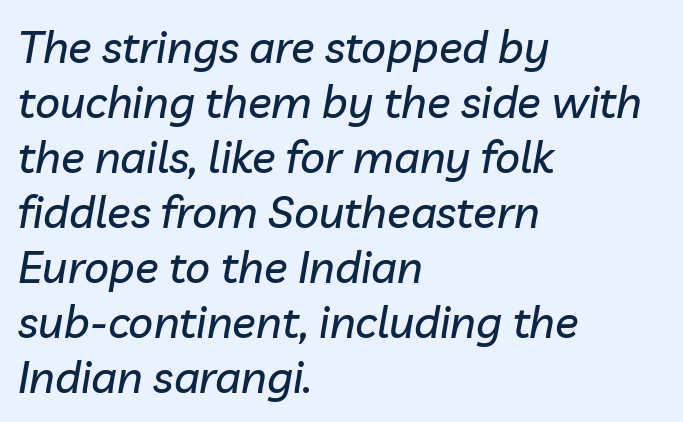
{"italic": "yes", "lean": "right", "slant_degrees": 10, "width": "normal", "stroke_contrast": "low", "x_height": "medium", "monospaced": "no", "underline": "no", "align": "left", "line_spacing": "normal", "line_spacing_ratio": 1.25, "letter_spacing": "normal", "letter_spacing_em": 0.0, "glyph_px": 44}
